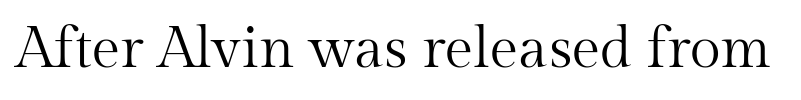
{"serif": "yes", "italic": "no", "bold": "no", "weight": "regular", "width": "normal", "stroke_contrast": "medium", "x_height": "medium", "monospaced": "no", "underline": "no", "letter_spacing": "normal", "letter_spacing_em": 0.0, "glyph_px": 57}
